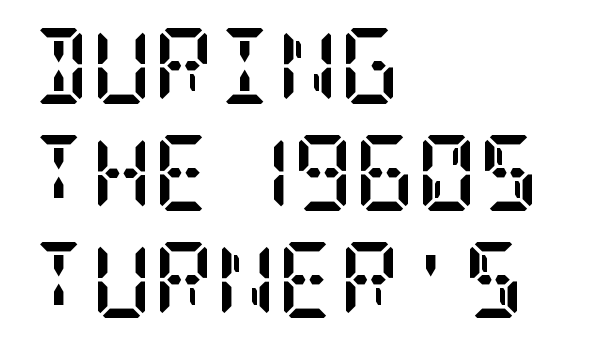
Q: Is the text bold? A: Yes.
Q: Is the text italic (slanted)? A: No, it is upright.
Q: Is the typeface a serif or a sans-serif typeface? A: Serif.
Q: Is the text underlined? A: No.
Q: How is the paragraph aligned? A: Left-aligned.
Q: Is the spacing between letters normal or unusually wide? A: Normal.
Q: Is the spacing between lines tight, normal or loose? A: Normal.
Q: Width (condensed, normal, or wide)? A: Condensed.
Q: Stroke contrast? A: Low.
Q: x-height? A: Large.
